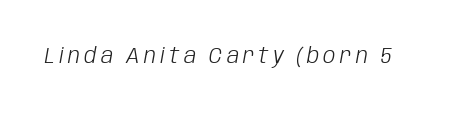
Stem width sits at or under what a default text font uses. Decoration check: the copy has no underline. Rendered with sloped, italic letterforms.
